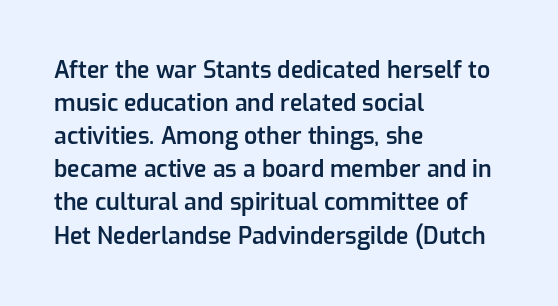
Q: Is the text bold? A: Semi-bold.
Q: Is the text italic (slanted)? A: No, it is upright.
Q: Is the text underlined? A: No.
Q: How is the paragraph aligned? A: Left-aligned.
Q: Is the spacing between letters normal or unusually wide? A: Normal.
Q: Is the spacing between lines tight, normal or loose? A: Normal.
